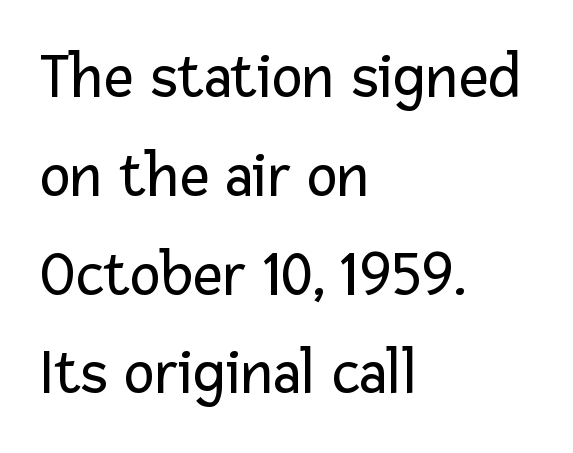
A typesetter would mark this as roman, not italic. This rendering features lettering with no underline. Regarding serifs, this sample does without them. The leading is moderate, giving the passage an even texture. Think of a printed novel: that variable character pitch is what you see here.
